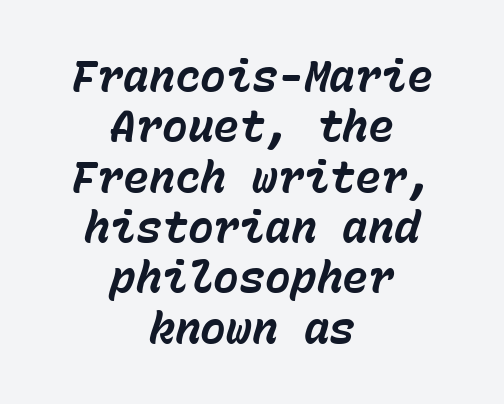
{"italic": "yes", "lean": "right", "slant_degrees": 15, "bold": "yes", "weight": "bold", "width": "normal", "stroke_contrast": "low", "x_height": "medium", "monospaced": "yes", "underline": "no", "align": "center", "line_spacing_ratio": 1.17, "letter_spacing": "normal", "letter_spacing_em": 0.0, "glyph_px": 43}
